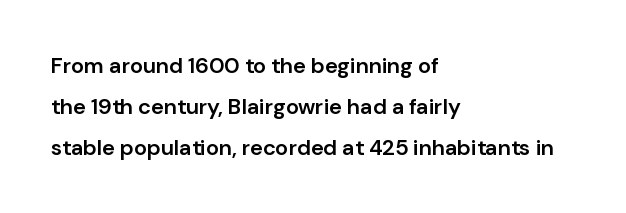
The image shows 22 px text type, upright; set left-aligned, line spacing 1.86x, normal letter spacing, not underlined.
